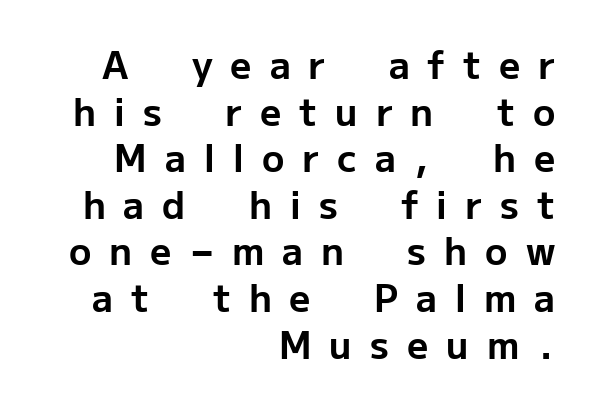
The image shows 37 px bold sans-serif type, upright; set right-aligned, normal line spacing (1.26x), unusually wide letter spacing (+0.49 em), not underlined; low stroke contrast and a medium x-height.
